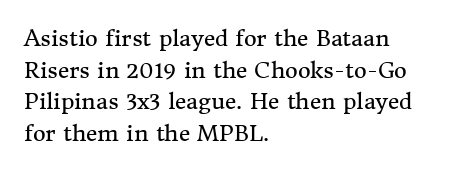
{"italic": "no", "bold": "no", "underline": "no", "align": "left", "line_spacing": "normal", "line_spacing_ratio": 1.44, "letter_spacing": "normal", "letter_spacing_em": 0.0, "glyph_px": 22}
